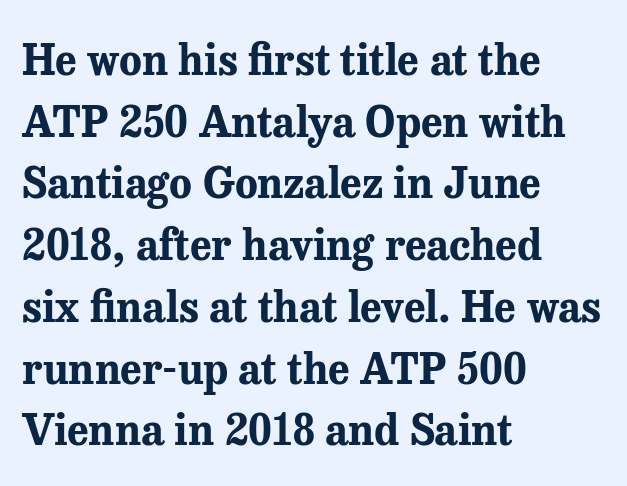
{"serif": "yes", "italic": "no", "bold": "yes", "weight": "bold", "width": "normal", "stroke_contrast": "medium", "x_height": "medium", "monospaced": "no", "underline": "no", "align": "left", "line_spacing": "normal", "line_spacing_ratio": 1.47, "letter_spacing": "normal", "letter_spacing_em": 0.0, "glyph_px": 42}
